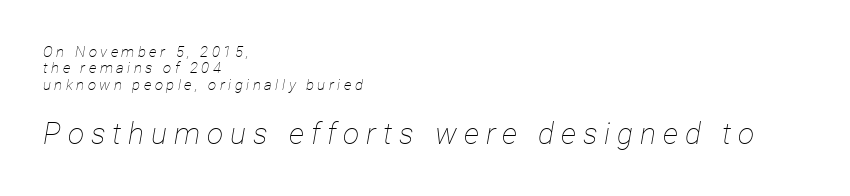
Character widths vary here, with narrow letters taking less room than wide ones. A typesetter would mark this as italic. Short and long lines alike share a common starting point at left. The second block has been scaled up relative to the first.
